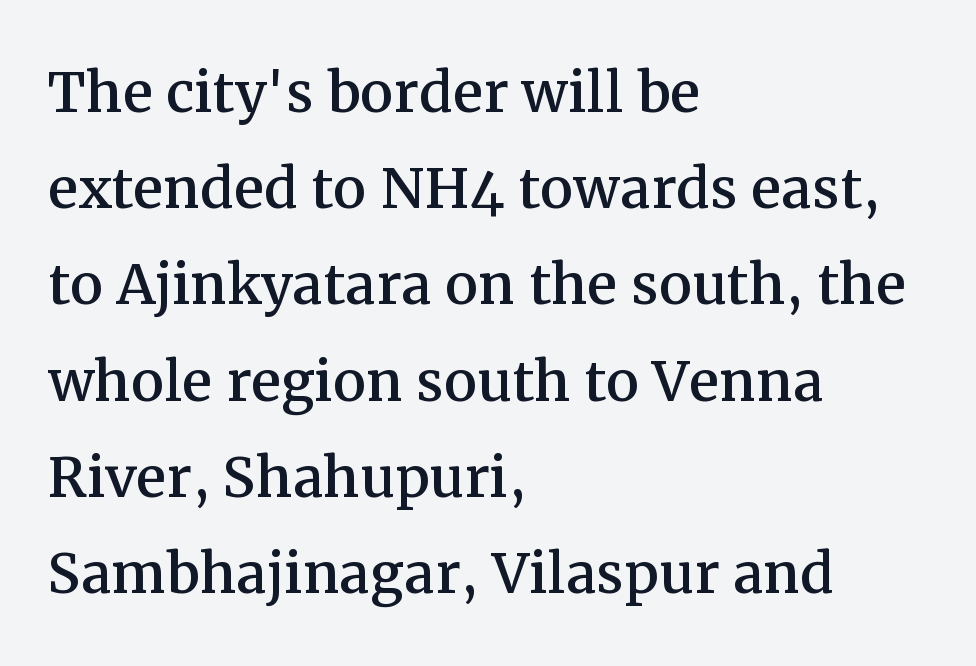
Q: Is the text italic (slanted)? A: No, it is upright.
Q: Is the typeface a serif or a sans-serif typeface? A: Serif.
Q: Is the text underlined? A: No.
Q: How is the paragraph aligned? A: Left-aligned.
Q: Is the spacing between letters normal or unusually wide? A: Normal.
Q: Is the spacing between lines tight, normal or loose? A: Normal.
Q: Width (condensed, normal, or wide)? A: Normal.
Q: Stroke contrast? A: Medium.
Q: x-height? A: Medium.
Q: Monospaced? A: No.
